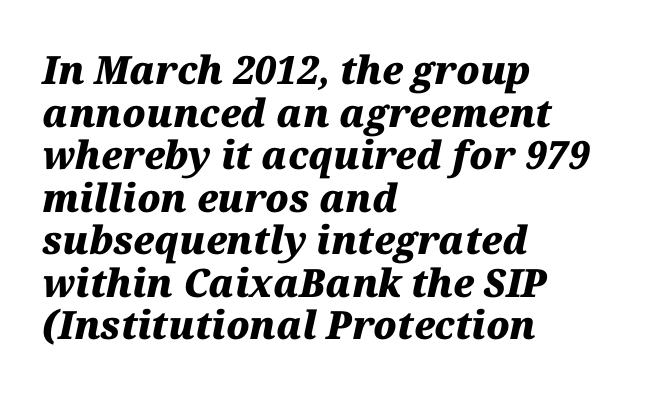
Q: Is the text bold? A: Yes.
Q: Is the text italic (slanted)? A: Yes, it leans right by about 12 degrees.
Q: Is the text underlined? A: No.
Q: How is the paragraph aligned? A: Left-aligned.
Q: Is the spacing between letters normal or unusually wide? A: Normal.
Q: Is the spacing between lines tight, normal or loose? A: Tight.
Q: Width (condensed, normal, or wide)? A: Normal.
Q: Stroke contrast? A: Medium.
Q: x-height? A: Medium.
Q: Monospaced? A: No.
